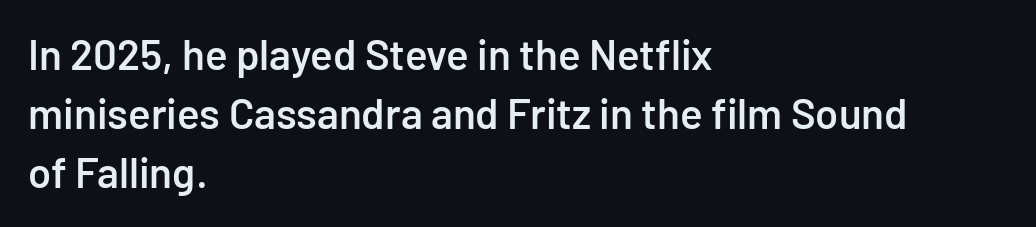
The image shows 42 px semibold sans-serif type, upright; set left-aligned, normal line spacing (1.41x), normal letter spacing, not underlined; low stroke contrast and a medium x-height.
